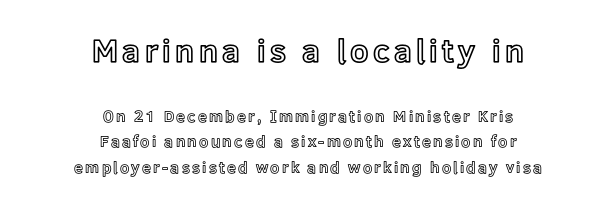
Is this a fixed-width face? No — the glyphs have proportional, varying widths. The rendering shrinks the type as you move from the upper chunk to the lower. The specimen reads as upright at a glance. A typesetter would call this leading conventional body-copy spacing.
